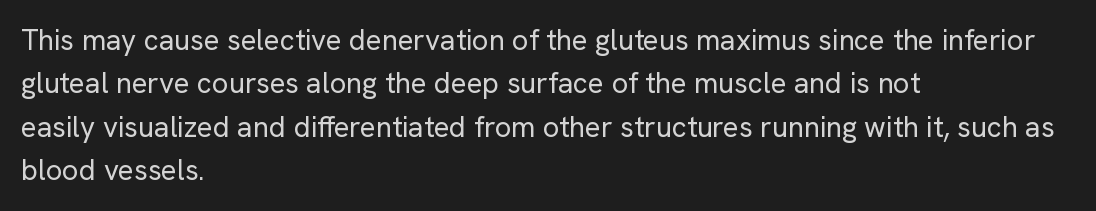
{"serif": "no", "italic": "no", "bold": "no", "weight": "regular", "width": "normal", "stroke_contrast": "low", "x_height": "medium", "monospaced": "no", "underline": "no", "align": "left", "line_spacing": "normal", "line_spacing_ratio": 1.5, "letter_spacing": "normal", "letter_spacing_em": 0.0, "glyph_px": 29}
